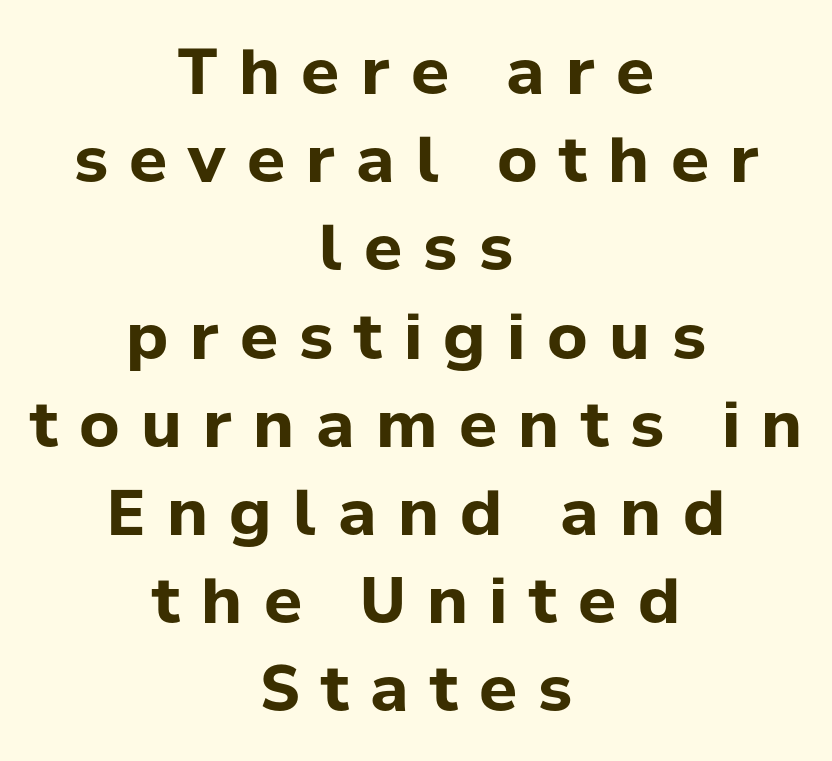
The rendering uses a moderate line-height, typical for paragraphs. Reading down the block, each line starts at a different indent, mirrored at its end. Letters rest on an invisible, unmarked baseline. It's the straight-up-and-down kind of type. Observe the absence of serifs on each vertical stroke in this sample. The tracking reads as deliberately expanded to a designer's eye.
